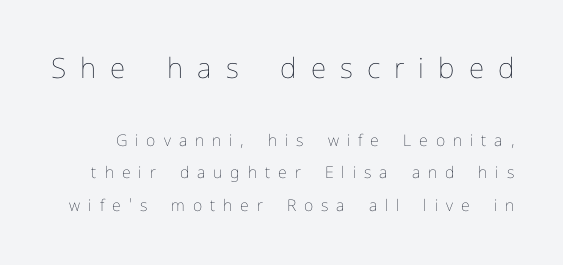
Q: Is the text bold? A: No.
Q: Is the text italic (slanted)? A: No, it is upright.
Q: Is the text underlined? A: No.
Q: Is the spacing between letters normal or unusually wide? A: Unusually wide.
Q: Is the spacing between lines tight, normal or loose? A: Loose.
Q: Which block of text is set in a larger size, the first (top) or the second (bottom)? A: The first (top) one.
Q: Width (condensed, normal, or wide)? A: Normal.
Q: Stroke contrast? A: Low.
Q: x-height? A: Medium.
Q: Monospaced? A: No.
